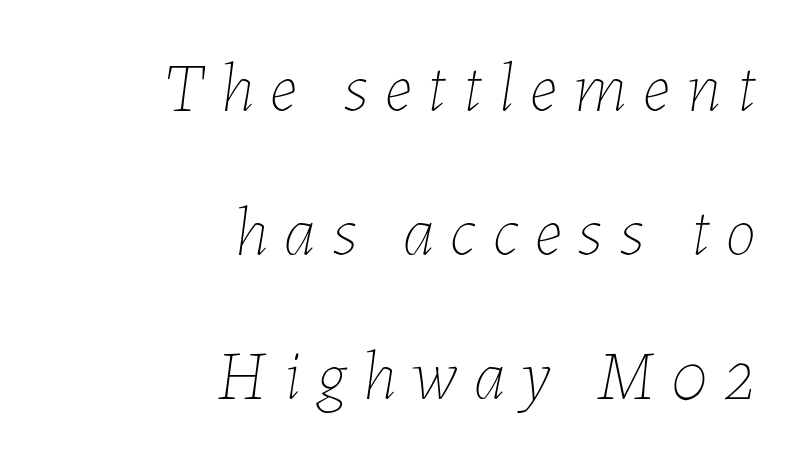
Q: Is the text bold? A: No.
Q: Is the text italic (slanted)? A: Yes, it leans right by about 7 degrees.
Q: Is the text underlined? A: No.
Q: How is the paragraph aligned? A: Right-aligned.
Q: Is the spacing between letters normal or unusually wide? A: Unusually wide.
Q: Is the spacing between lines tight, normal or loose? A: Loose.
Q: Width (condensed, normal, or wide)? A: Normal.
Q: Stroke contrast? A: Low.
Q: x-height? A: Medium.
Q: Monospaced? A: No.
